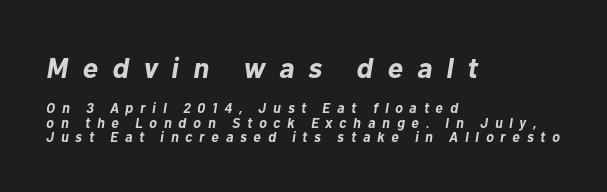
The passage shown stacks its lines with hardly any gap. The letters advance in unequal steps, a hallmark of proportional type. The gap between lines stays unmarked. The gaps between neighbouring characters are conspicuously large.
